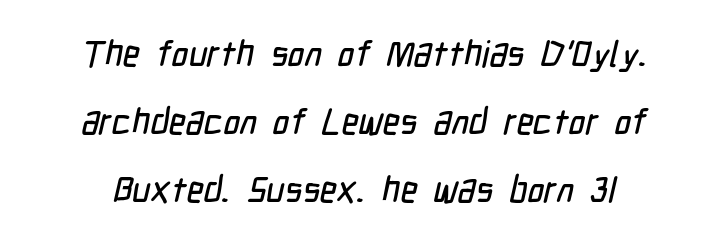
Does the type have serifs? No, each stem ends abruptly. Nothing unusual about the tracking: characters are spaced as the font intends. The area under the type is left untouched. Note the varied advance widths — an 'i' is clearly narrower than an 'm'.
